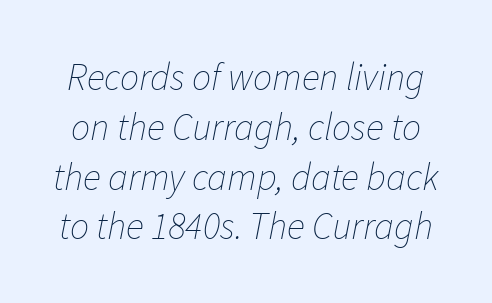
{"italic": "yes", "lean": "right", "slant_degrees": 11, "bold": "no", "weight": "thin", "width": "normal", "stroke_contrast": "low", "x_height": "medium", "monospaced": "no", "underline": "no", "line_spacing": "normal", "line_spacing_ratio": 1.31, "letter_spacing": "normal", "letter_spacing_em": 0.0, "glyph_px": 38}
